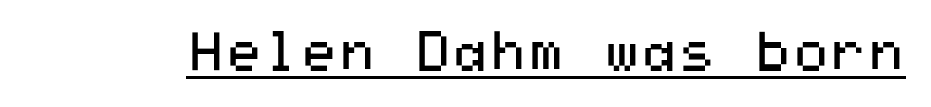
A rule runs beneath these lines of type. Compared with typical body copy, the letter spacing here is the same. The face used here is a sans, in the tradition of grotesques and geometrics. Posture: straight, roman, zero tilt. The passage shown is not bold in any degree.
